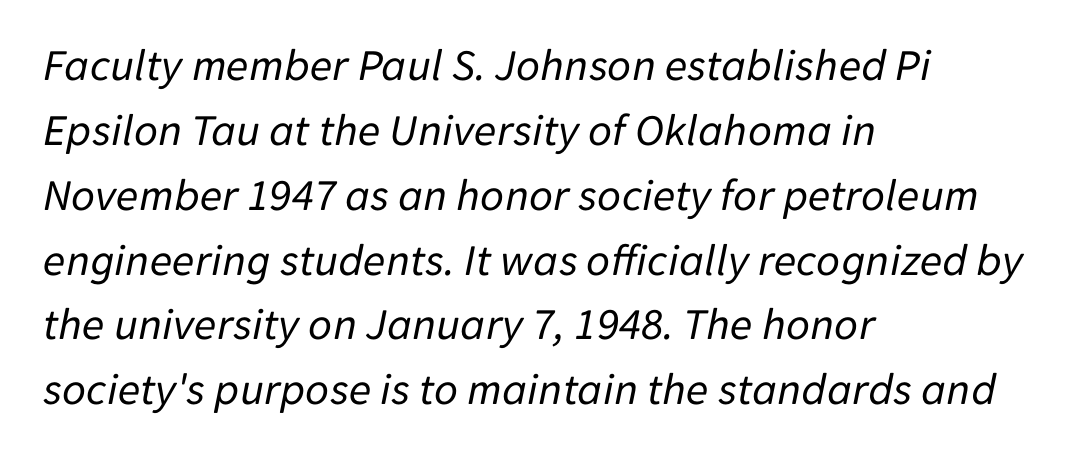
In terms of letterspacing, this is plain default setting. Slant detected: the letters are inclined. Note the varied advance widths — an 'i' is clearly narrower than an 'm'. Teacher's note: observe the even left margin — that is flush-left alignment. The vertical gap from one line to the next is medium. Descenders are the only things crossing below the line.
